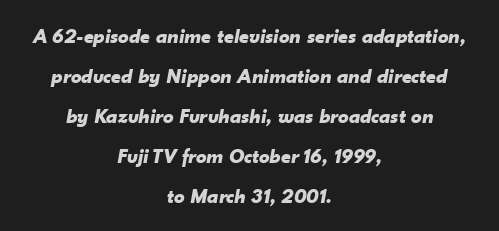
{"italic": "yes", "lean": "right", "slant_degrees": 10, "bold": "yes", "underline": "no", "align": "center", "line_spacing": "loose", "line_spacing_ratio": 1.9, "letter_spacing": "normal", "letter_spacing_em": 0.0, "glyph_px": 21}
